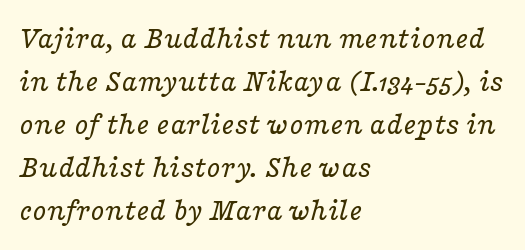
{"serif": "yes", "italic": "yes", "lean": "right", "slant_degrees": 16, "bold": "no", "weight": "regular", "width": "wide", "stroke_contrast": "low", "x_height": "medium", "monospaced": "no", "underline": "no", "align": "left", "line_spacing": "normal", "line_spacing_ratio": 1.34, "letter_spacing": "normal", "letter_spacing_em": 0.0, "glyph_px": 32}
